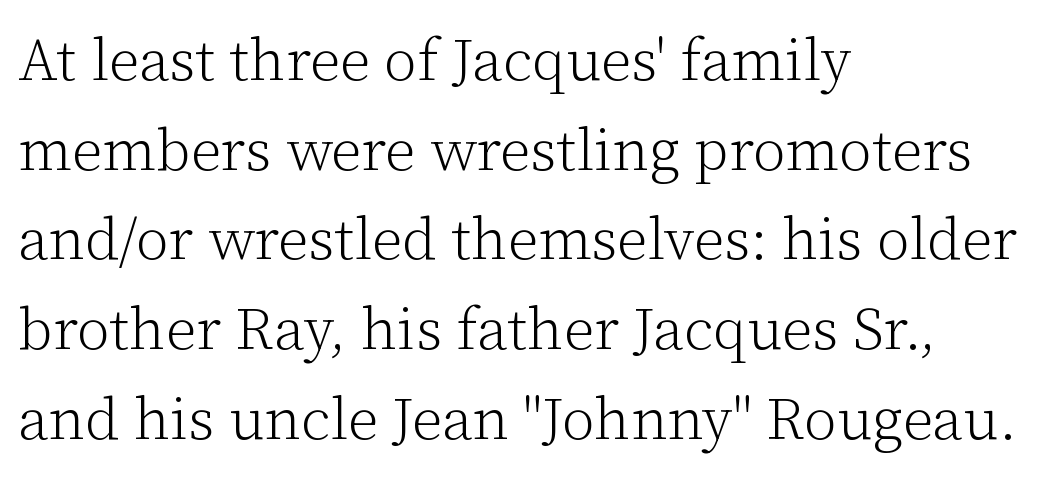
Do the characters align in a grid? No, the font is proportional. The passage shown stacks its lines at a standard gap. The tracking reads as untouched default to a designer's eye. Each row of text sits above clean, open space. The typography opts for an upright posture over an oblique one.
